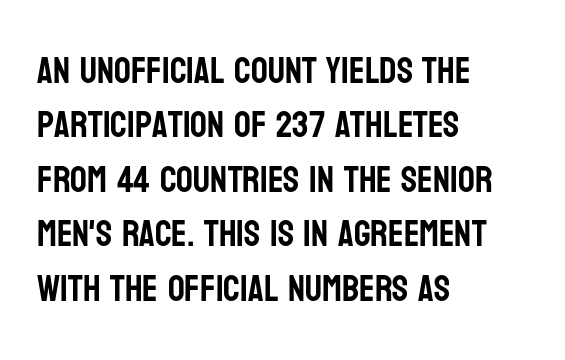
{"serif": "no", "italic": "no", "width": "condensed", "stroke_contrast": "low", "x_height": "large", "monospaced": "no", "underline": "no", "align": "left", "line_spacing": "normal", "line_spacing_ratio": 1.47, "letter_spacing": "normal", "letter_spacing_em": 0.0, "glyph_px": 37}
